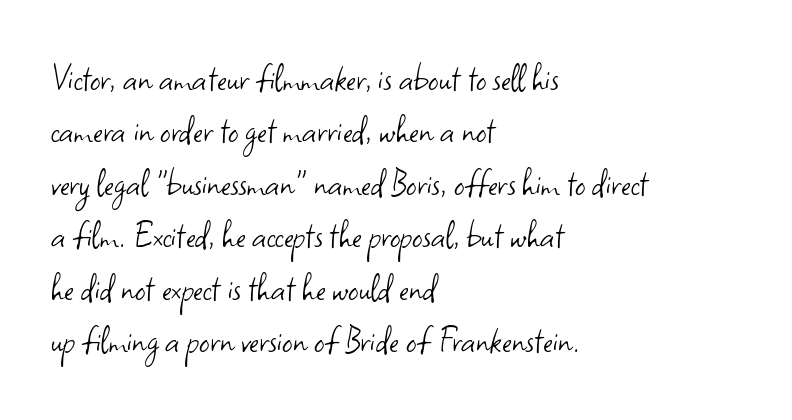
The image shows 41 px light sans-serif type; set left-aligned, normal line spacing (1.28x), normal letter spacing, not underlined; low stroke contrast and a small x-height.
